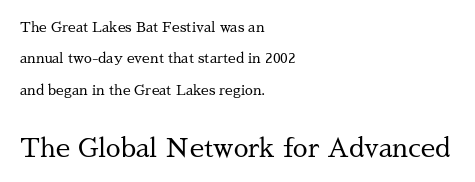
These glyphs show unthickened strokes, regular width or finer. Typesetter's note — lower block bumped up in size, upper block left smaller. Descender tails drop into unmarked territory. A typesetter would call this zero additional tracking.
